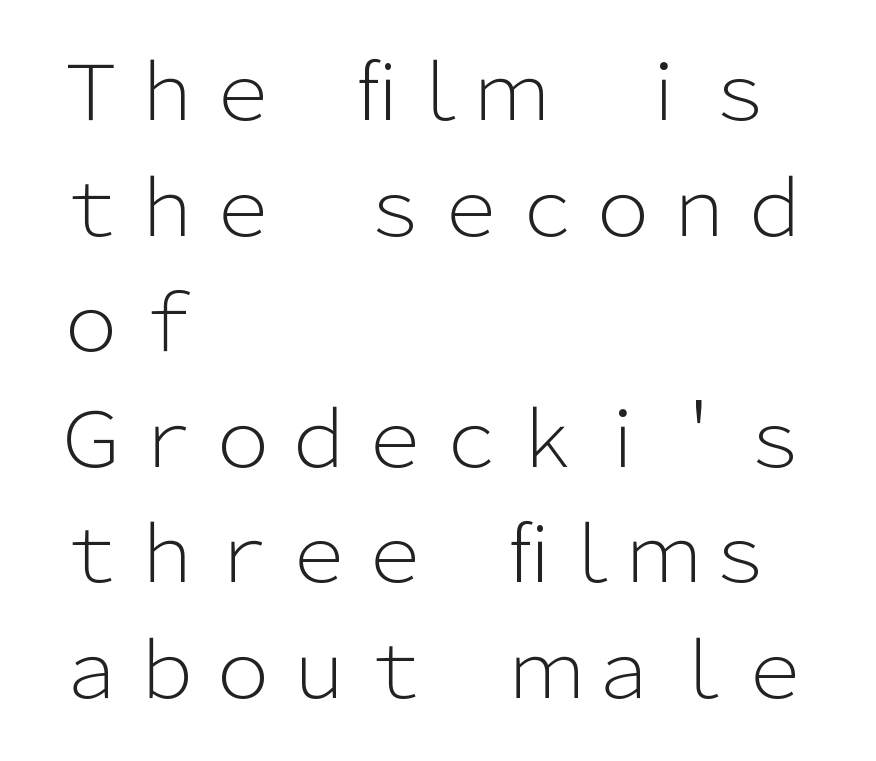
This is sans-serif lettering, the kind often seen on screens and signage. Each letter keeps its own natural width here, so spacing adapts to shape. The font sits on the lighter half of the weight spectrum, regular included. Interline gaps are of average width in this sample. This is the regular roman posture of the typeface. Students, note that the glyphs here touch the page at normal intervals.
